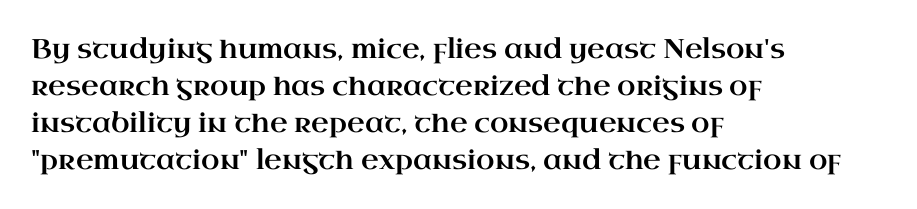
{"italic": "no", "underline": "no", "align": "left", "line_spacing": "normal", "line_spacing_ratio": 1.37, "letter_spacing": "normal", "letter_spacing_em": 0.0, "glyph_px": 27}
